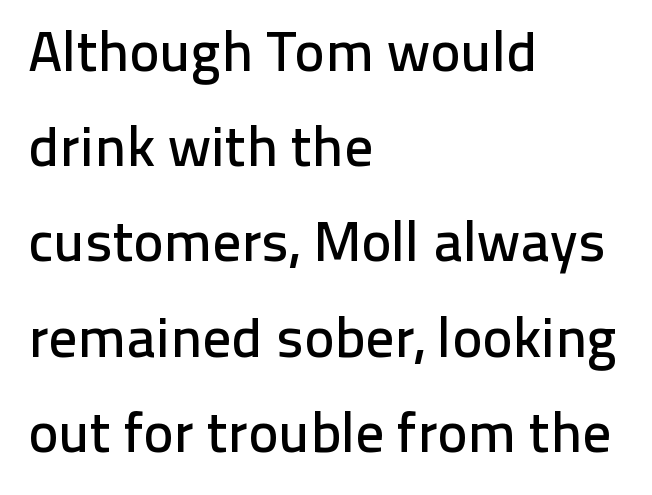
Is this a sans? Yes — the strokes have no serifs. Check under the words: just untouched page. Leading: standard. A typesetter would call this proportional, since set widths differ per character.
